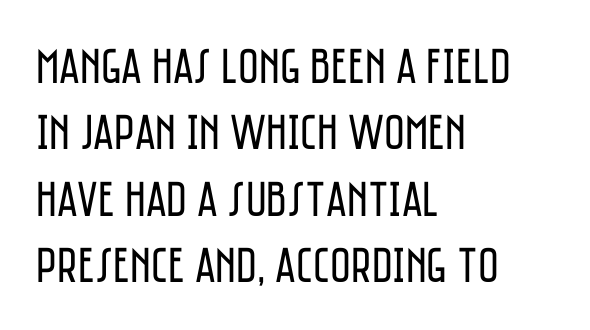
The image shows 50 px regular-weight, condensed sans-serif type, upright; set left-aligned, normal line spacing (1.33x), normal letter spacing, not underlined; low stroke contrast and a large x-height.
